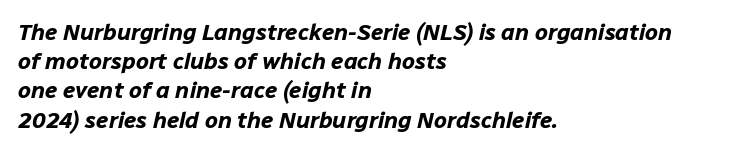
The image shows 23 px bold type, italic (leaning right); set left-aligned, normal line spacing (1.27x), normal letter spacing, not underlined.
